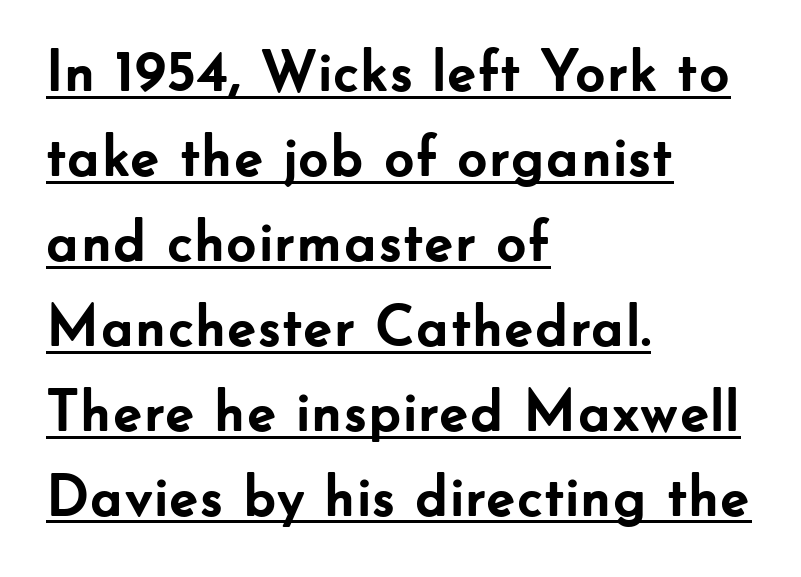
Q: Is the text bold? A: Yes.
Q: Is the text italic (slanted)? A: No, it is upright.
Q: Is the typeface a serif or a sans-serif typeface? A: Sans-serif.
Q: Is the text underlined? A: Yes.
Q: How is the paragraph aligned? A: Left-aligned.
Q: Is the spacing between letters normal or unusually wide? A: Normal.
Q: Is the spacing between lines tight, normal or loose? A: Normal.
Q: Width (condensed, normal, or wide)? A: Normal.
Q: Stroke contrast? A: Low.
Q: x-height? A: Small.
Q: Monospaced? A: No.
